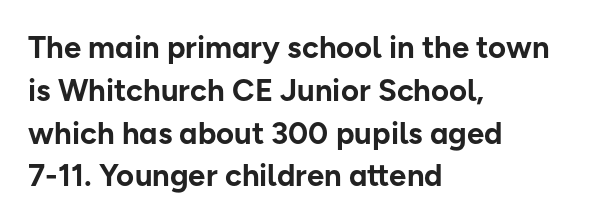
The image shows 31 px bold sans-serif type, upright; set left-aligned, normal line spacing (1.38x), normal letter spacing, not underlined; low stroke contrast and a medium x-height.
